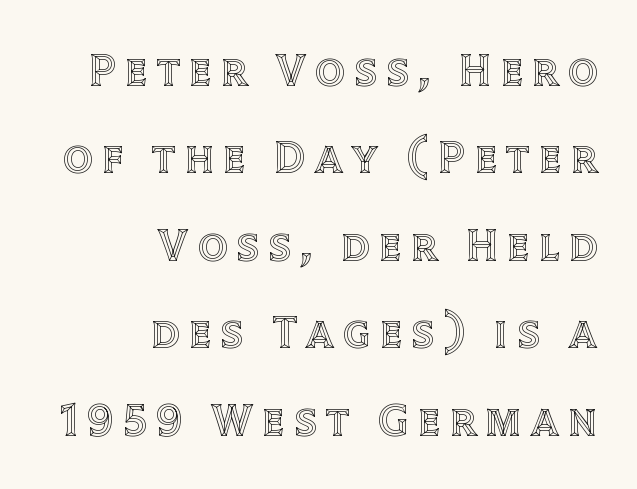
{"italic": "no", "width": "normal", "x_height": "large", "monospaced": "no", "underline": "no", "align": "right", "line_spacing": "loose", "line_spacing_ratio": 1.9, "letter_spacing": "wide", "letter_spacing_em": 0.2, "glyph_px": 46}
